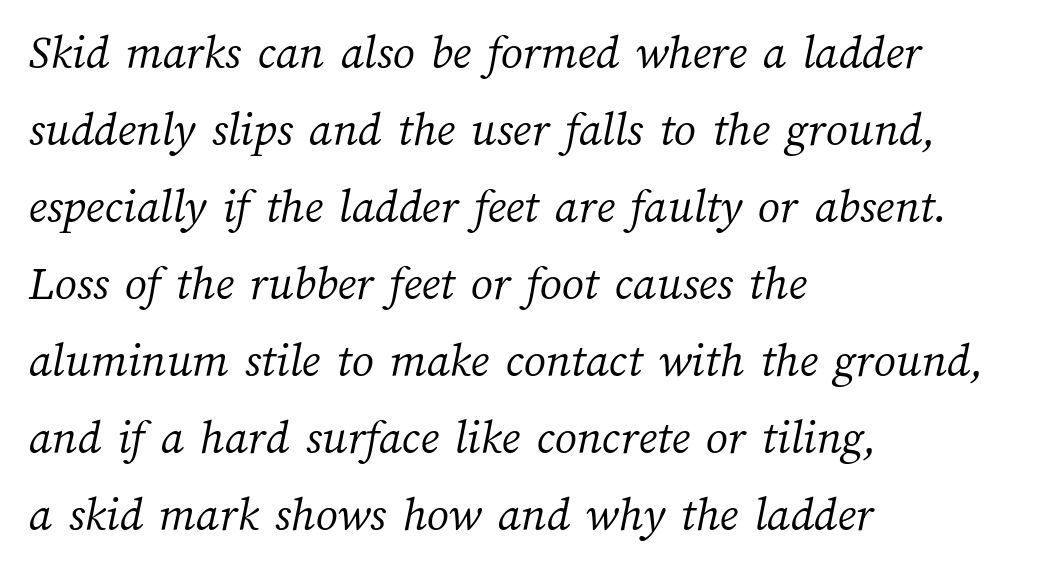
You could not count columns in this text — the font is proportionally spaced. Observe the ordinary spacing: letters are neighbours, not strangers. Alignment: flush left. No chunkiness to these letters — they're not bold.
